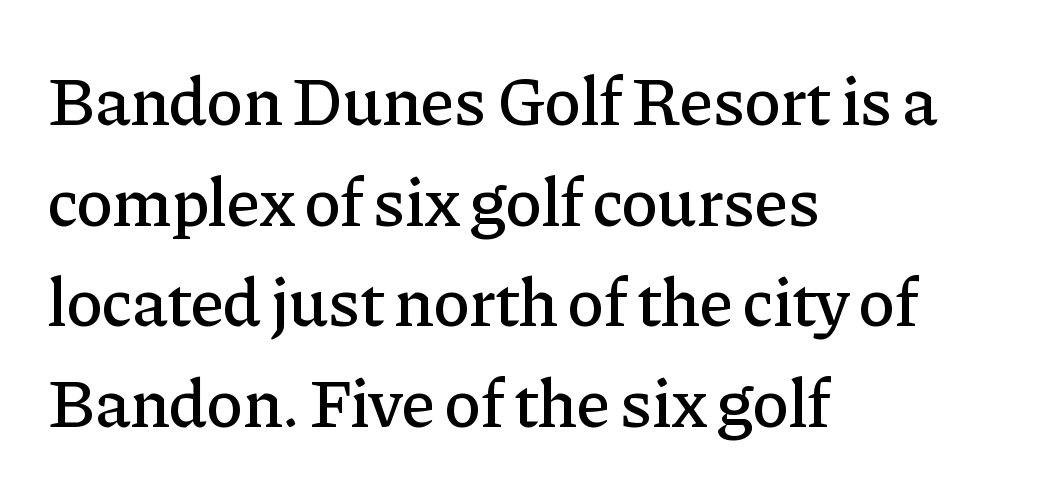
The specimen omits any rule beneath the text block's lines. The line texture is even and compact thanks to regular tracking. The typography opts for an upright posture over an oblique one. Small tapered or slab feet sit at the stroke ends, so this counts as serif. The leading is moderate, giving the passage an even texture. These lines are set flush left with a ragged right edge.
